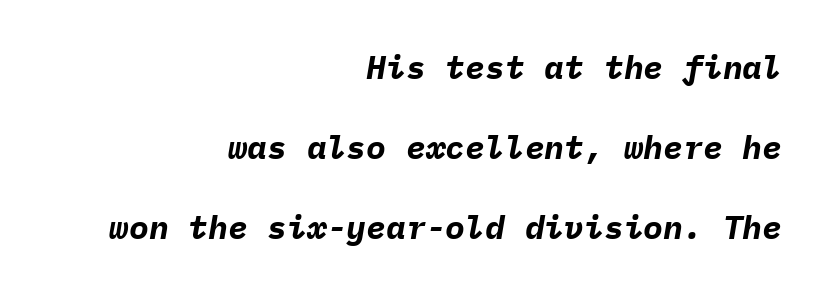
You could count columns in this text — the font is strictly monospaced. The glyphs have the mass of a bold cut. These lines keep a tight, regular rhythm from letter to letter. Check under the words: just untouched page.
